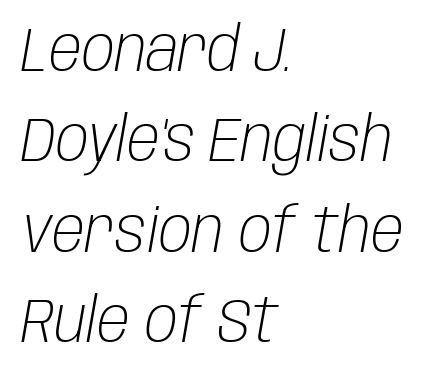
Q: Is the text bold? A: No.
Q: Is the text italic (slanted)? A: Yes, it leans right by about 10 degrees.
Q: Is the text underlined? A: No.
Q: How is the paragraph aligned? A: Left-aligned.
Q: Is the spacing between letters normal or unusually wide? A: Normal.
Q: Is the spacing between lines tight, normal or loose? A: Normal.
Q: Width (condensed, normal, or wide)? A: Condensed.
Q: Stroke contrast? A: Low.
Q: x-height? A: Large.
Q: Monospaced? A: No.
